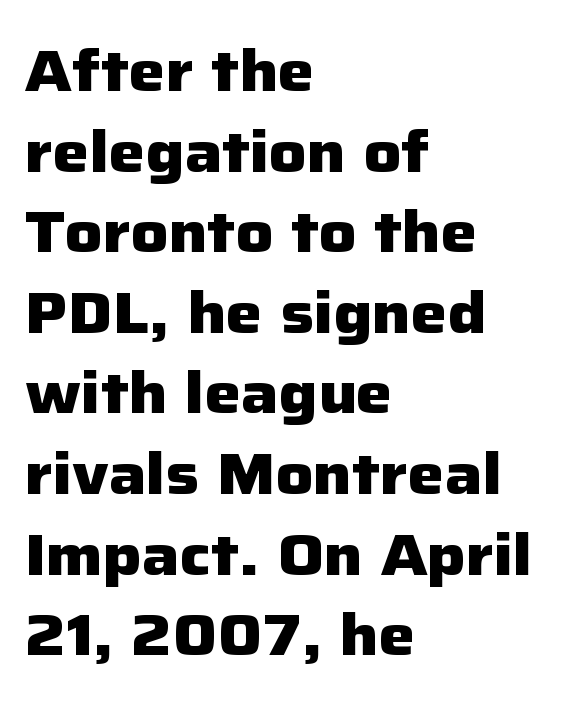
Q: Is the text bold? A: Yes.
Q: Is the text italic (slanted)? A: No, it is upright.
Q: Is the typeface a serif or a sans-serif typeface? A: Sans-serif.
Q: Is the text underlined? A: No.
Q: How is the paragraph aligned? A: Left-aligned.
Q: Is the spacing between letters normal or unusually wide? A: Normal.
Q: Is the spacing between lines tight, normal or loose? A: Normal.
Q: Width (condensed, normal, or wide)? A: Normal.
Q: Stroke contrast? A: Low.
Q: x-height? A: Medium.
Q: Monospaced? A: No.
